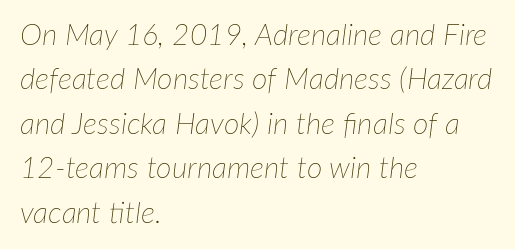
Q: Is the text bold? A: No.
Q: Is the text italic (slanted)? A: Yes, it leans right by about 7 degrees.
Q: Is the text underlined? A: No.
Q: How is the paragraph aligned? A: Left-aligned.
Q: Is the spacing between letters normal or unusually wide? A: Normal.
Q: Is the spacing between lines tight, normal or loose? A: Normal.
Q: Width (condensed, normal, or wide)? A: Normal.
Q: Stroke contrast? A: Low.
Q: x-height? A: Medium.
Q: Monospaced? A: No.
